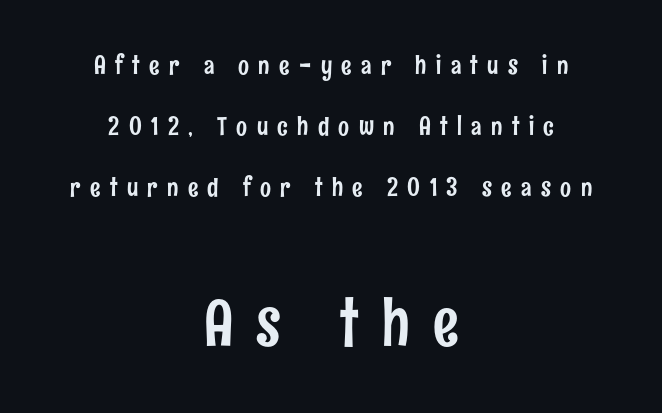
Size contrast runs from small at the top to large at the bottom. The font family rendered here belongs to the sans-serif group. A typesetter would mark this as roman, not italic. Each word looks stretched out because of the extra space between its letters. A typesetter would call this proportional, since set widths differ per character.
